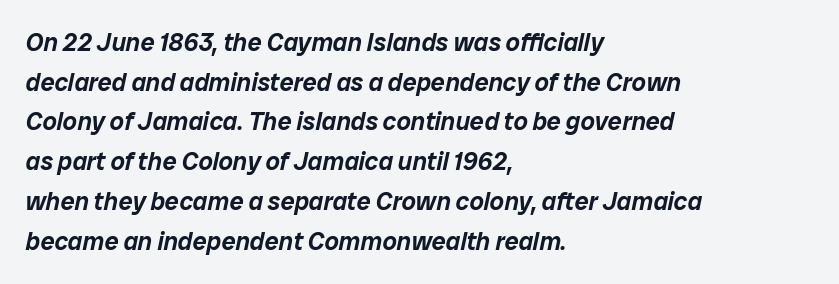
{"italic": "yes", "lean": "right", "slant_degrees": 12, "underline": "no", "align": "left", "line_spacing": "normal", "line_spacing_ratio": 1.59, "letter_spacing": "normal", "letter_spacing_em": 0.0, "glyph_px": 25}
